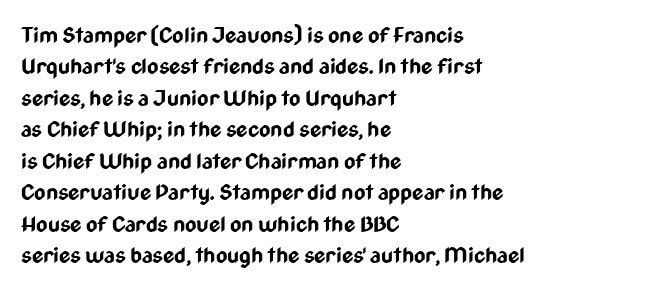
The vertical gap from one line to the next is medium. Bold? Absolutely — the strokes are thick and heavy. Plain, unruled lines of type. The ragged edge is on the right, which tells us the setting is flush left.
